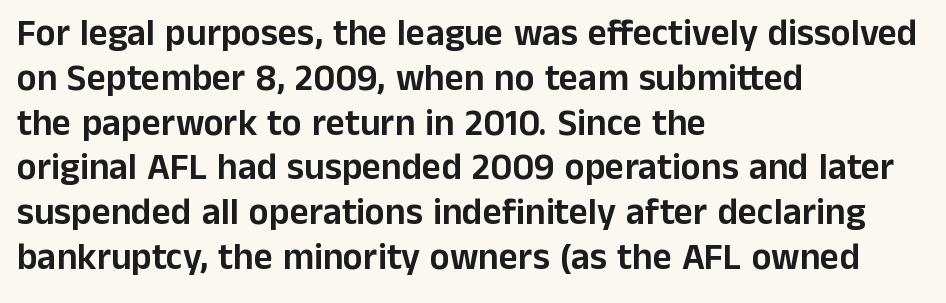
Q: Is the text italic (slanted)? A: No, it is upright.
Q: Is the typeface a serif or a sans-serif typeface? A: Sans-serif.
Q: Is the text underlined? A: No.
Q: How is the paragraph aligned? A: Left-aligned.
Q: Is the spacing between letters normal or unusually wide? A: Normal.
Q: Width (condensed, normal, or wide)? A: Normal.
Q: Stroke contrast? A: Low.
Q: x-height? A: Medium.
Q: Monospaced? A: No.
